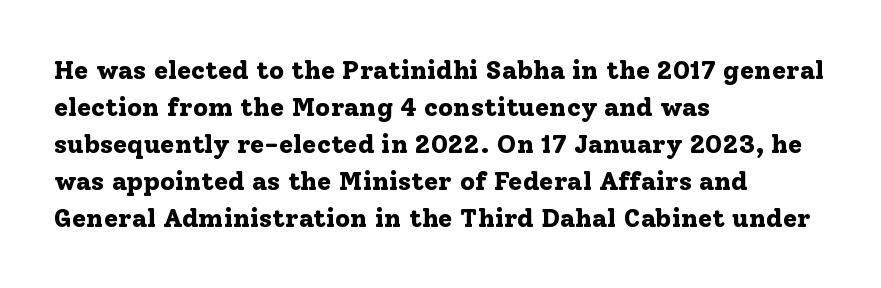
{"italic": "no", "bold": "yes", "underline": "no", "align": "left", "line_spacing": "normal", "line_spacing_ratio": 1.42, "letter_spacing": "normal", "letter_spacing_em": 0.0, "glyph_px": 26}
